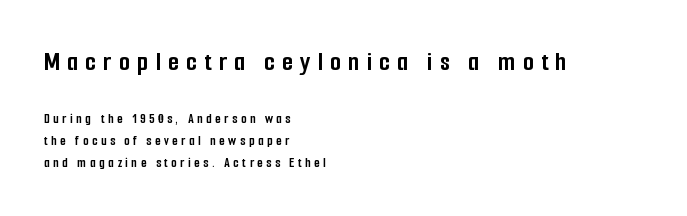
Q: Is the text bold? A: Yes.
Q: Is the text italic (slanted)? A: No, it is upright.
Q: Is the typeface a serif or a sans-serif typeface? A: Sans-serif.
Q: Is the text underlined? A: No.
Q: How is the paragraph aligned? A: Left-aligned.
Q: Is the spacing between letters normal or unusually wide? A: Unusually wide.
Q: Is the spacing between lines tight, normal or loose? A: Normal.
Q: Which block of text is set in a larger size, the first (top) or the second (bottom)? A: The first (top) one.
Q: Width (condensed, normal, or wide)? A: Condensed.
Q: Stroke contrast? A: Low.
Q: x-height? A: Medium.
Q: Monospaced? A: No.
